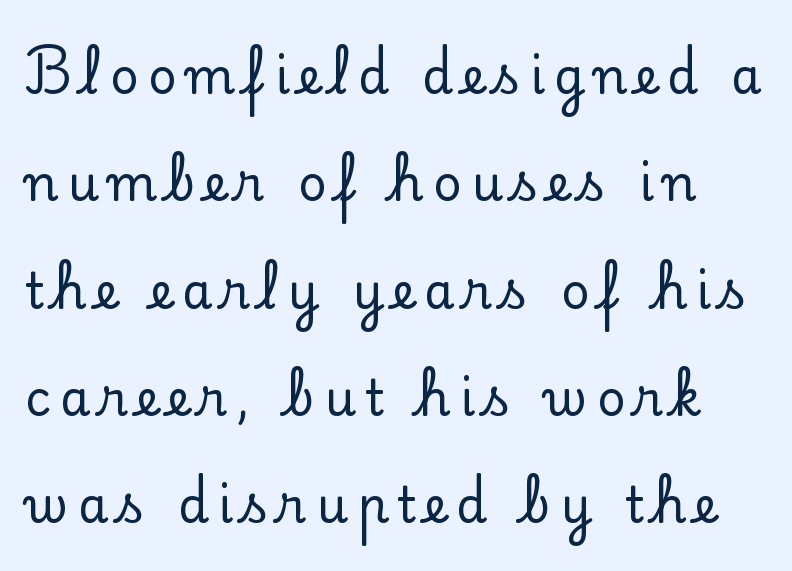
Q: Is the text italic (slanted)? A: No, it is upright.
Q: Is the typeface a serif or a sans-serif typeface? A: Serif.
Q: Is the text underlined? A: No.
Q: Is the spacing between lines tight, normal or loose? A: Loose.
Q: Width (condensed, normal, or wide)? A: Normal.
Q: Stroke contrast? A: Low.
Q: x-height? A: Small.
Q: Monospaced? A: No.
